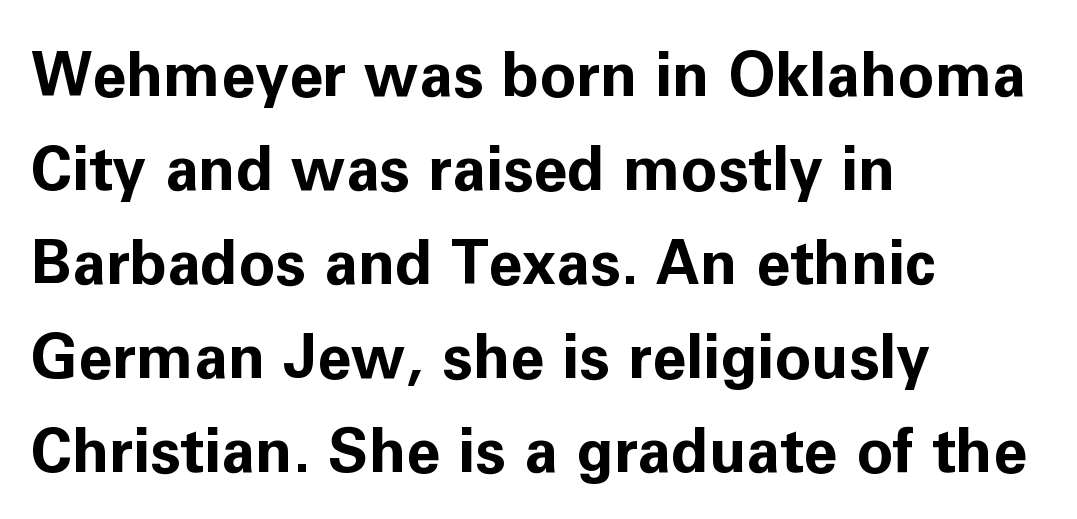
No italicization has been applied; the sample stays upright. Bare-footed words on every line. Think of a printed novel: that variable character pitch is what you see here. The letterforms sit shoulder to shoulder at normal distance. Notice how descenders clear the ascenders below comfortably — that's standard leading.
